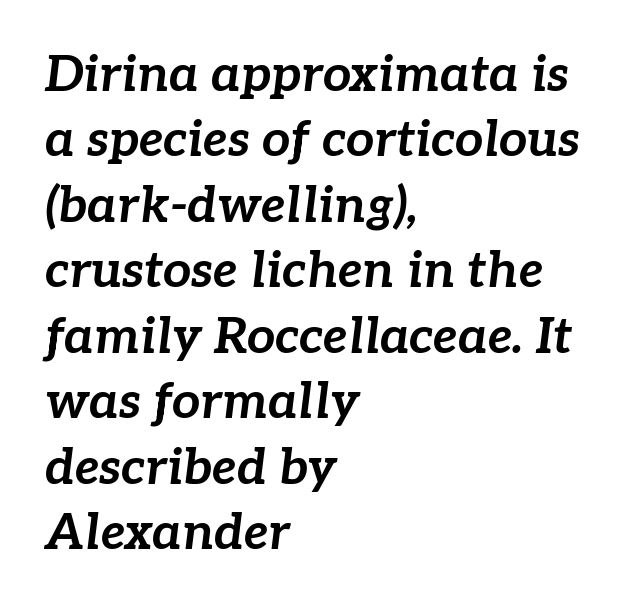
You could call the tracking neutral — neither tight nor loose. Clear beneath every line of the passage. The rag falls on the right side of this text block. The typesetting leans heavy: a genuine bold.
